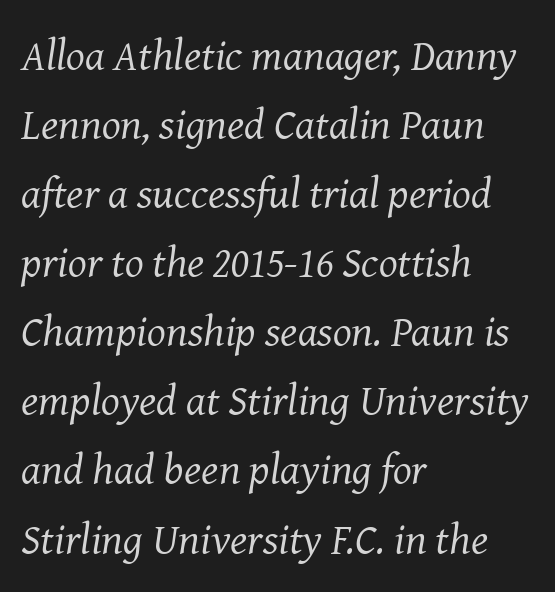
The image shows 44 px regular-weight serif type, italic (leaning right); set left-aligned, normal line spacing (1.57x), normal letter spacing, not underlined; medium stroke contrast and a medium x-height.
